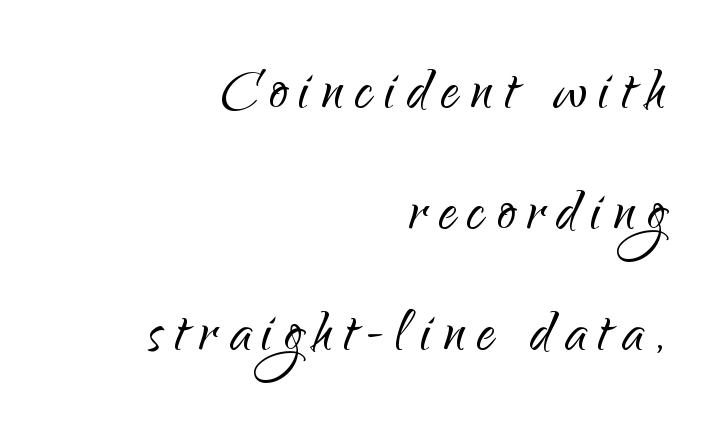
The image shows 73 px light sans-serif type; set right-aligned, normal line spacing (1.66x), not underlined; low stroke contrast and a small x-height.
